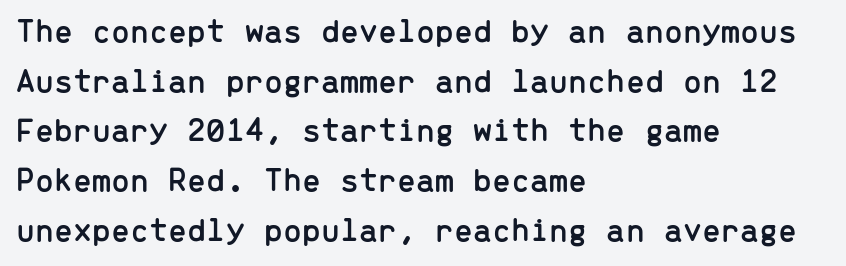
Q: Is the text italic (slanted)? A: No, it is upright.
Q: Is the typeface a serif or a sans-serif typeface? A: Sans-serif.
Q: Is the text underlined? A: No.
Q: How is the paragraph aligned? A: Left-aligned.
Q: Is the spacing between letters normal or unusually wide? A: Normal.
Q: Is the spacing between lines tight, normal or loose? A: Normal.
Q: Width (condensed, normal, or wide)? A: Normal.
Q: Stroke contrast? A: Low.
Q: x-height? A: Medium.
Q: Monospaced? A: Yes.
